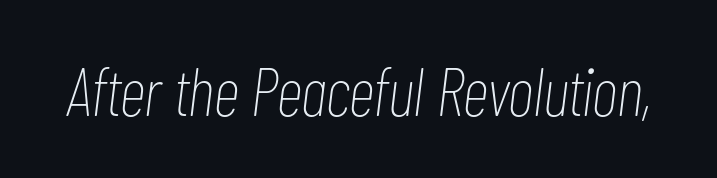
Beneath every word, the page is bare. Caption: face not bold, strokes unweighted. Compared with typical body copy, the letter spacing here is the same. This sample has the flowing, uneven cadence of proportional lettering. It's the slanting kind of type.
